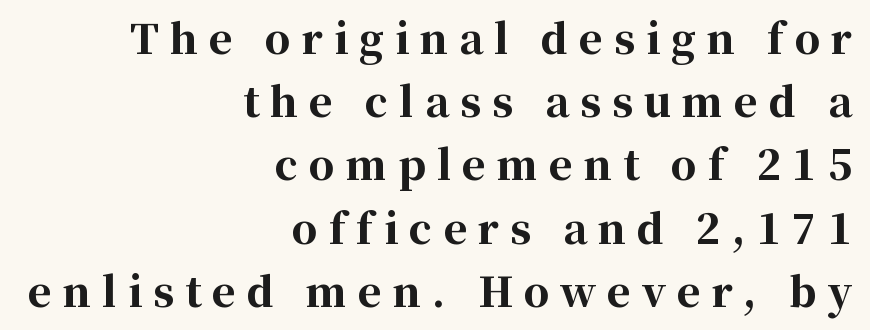
Q: Is the text bold? A: Yes.
Q: Is the text italic (slanted)? A: No, it is upright.
Q: Is the typeface a serif or a sans-serif typeface? A: Serif.
Q: Is the text underlined? A: No.
Q: How is the paragraph aligned? A: Right-aligned.
Q: Is the spacing between letters normal or unusually wide? A: Unusually wide.
Q: Is the spacing between lines tight, normal or loose? A: Normal.
Q: Width (condensed, normal, or wide)? A: Normal.
Q: Stroke contrast? A: High.
Q: x-height? A: Medium.
Q: Monospaced? A: No.
